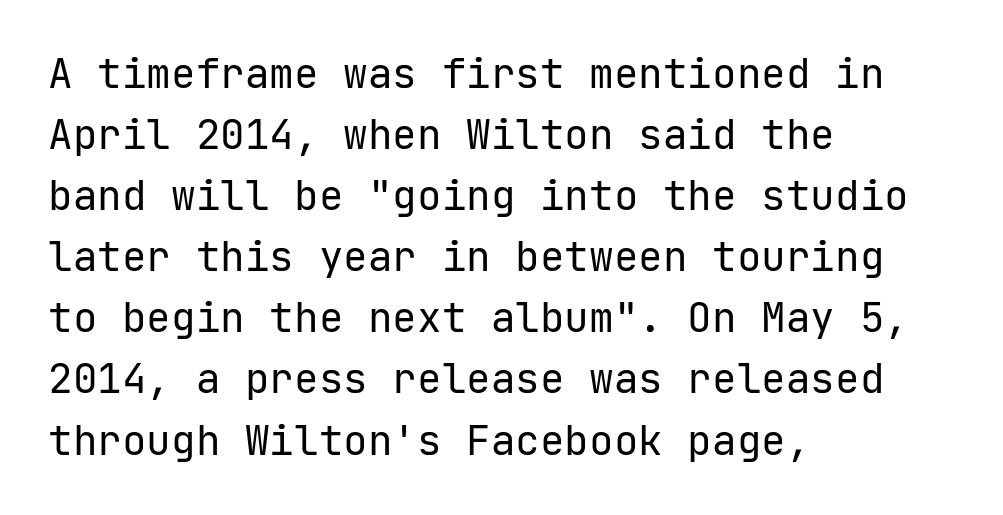
The image shows 41 px regular-weight sans-serif type, upright, monospaced; set left-aligned, normal line spacing (1.49x), normal letter spacing, not underlined; low stroke contrast and a medium x-height.
